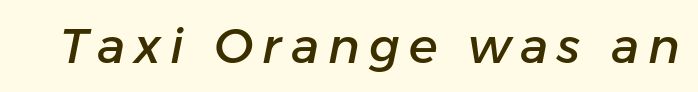
Q: Is the text italic (slanted)? A: Yes, it leans right by about 11 degrees.
Q: Is the text underlined? A: No.
Q: Width (condensed, normal, or wide)? A: Normal.
Q: Stroke contrast? A: Low.
Q: x-height? A: Medium.
Q: Monospaced? A: No.
